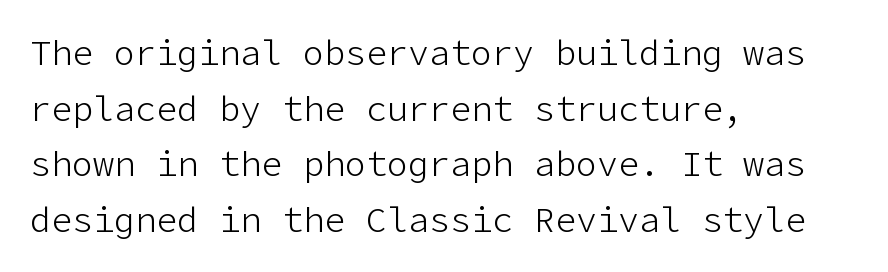
Typeset ragged right — the left edge is the straight one. Tall strokes in this sample are plumb rather than angled. Weight: not bold — regular or lighter. The line texture is even and compact thanks to regular tracking. The characters display no serif detailing; their extremities are plain. The passage shown is not underscored anywhere.
